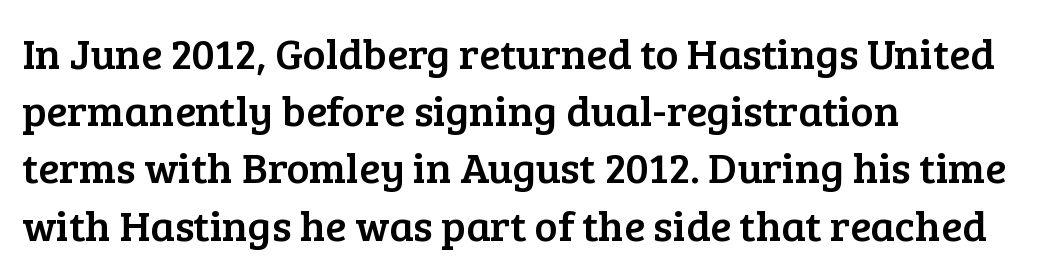
The image shows 43 px serif type, upright; set left-aligned, normal line spacing (1.33x), normal letter spacing, not underlined; low stroke contrast and a medium x-height.
